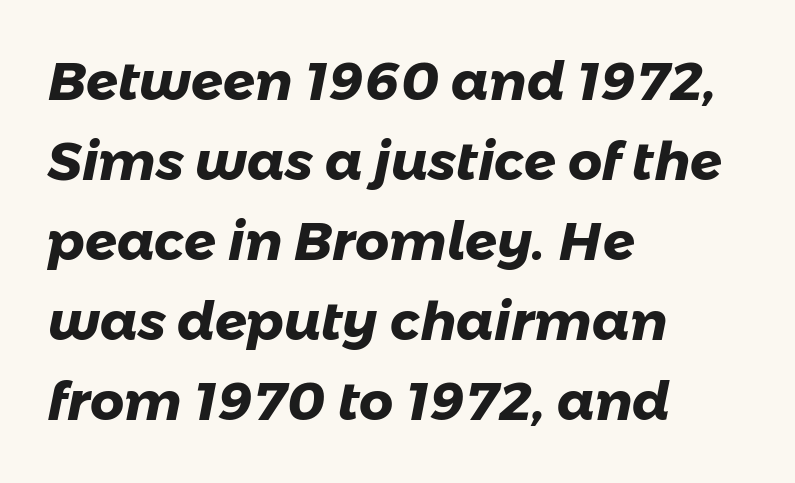
Q: Is the text bold? A: Yes.
Q: Is the typeface a serif or a sans-serif typeface? A: Sans-serif.
Q: Is the text underlined? A: No.
Q: How is the paragraph aligned? A: Left-aligned.
Q: Is the spacing between letters normal or unusually wide? A: Normal.
Q: Is the spacing between lines tight, normal or loose? A: Normal.
Q: Width (condensed, normal, or wide)? A: Normal.
Q: Stroke contrast? A: Low.
Q: x-height? A: Medium.
Q: Monospaced? A: No.
